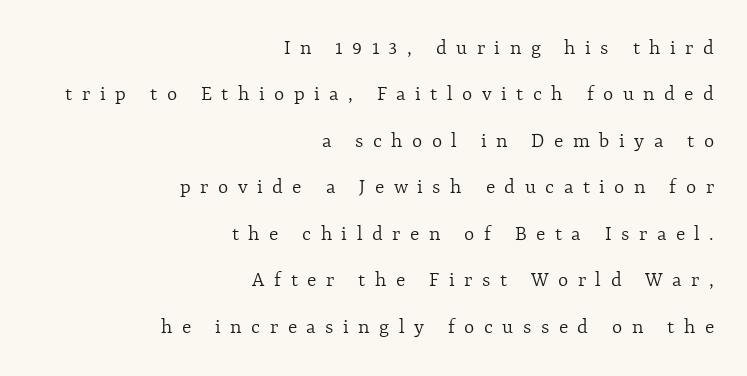
The typesetting does not lean heavy: it is not bold. Does the leading feel generous? Absolutely, it's lavish. Descenders are the only things crossing below the line. Which margin do the lines hug? The right one — the left edge is uneven.
